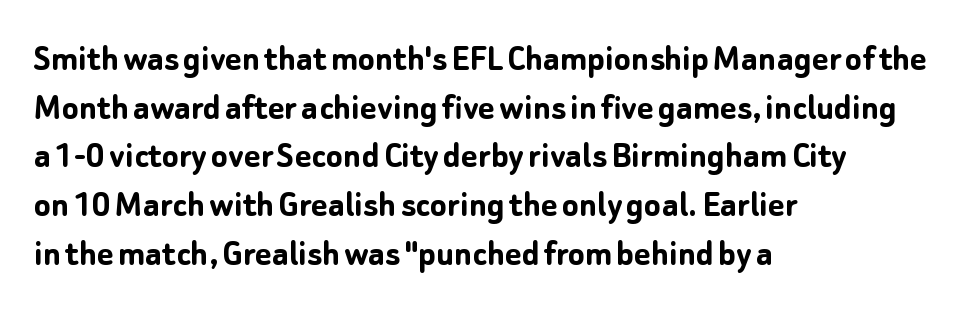
Here the glyphs are tracked normally, forming tight word shapes. Quick note: not italic, upright. The passage shown is typeset with a sans-serif family. A normal amount of white space separates one row of letters from the next. Weight: bold. The space beneath each line is pristine and unruled.
